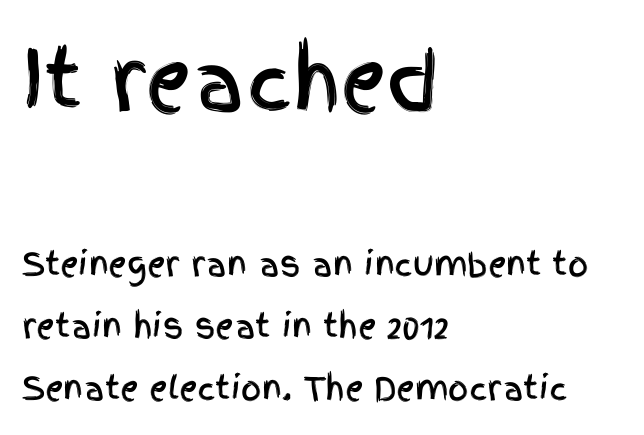
Summary of vertical rhythm: relaxed, with wide interline spacing. Here the designer chose a conventional face with non-uniform glyph widths. Scale decreases going downward across the two blocks. The space directly below the letters is spotless.
